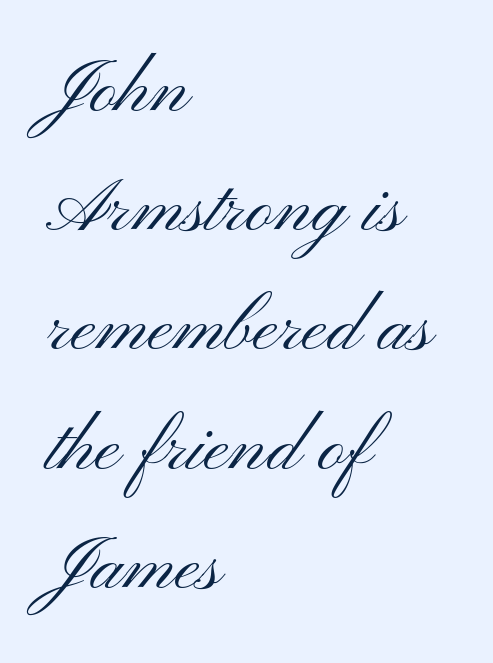
Q: Is the text bold? A: No.
Q: Is the text italic (slanted)? A: Yes.
Q: Is the typeface a serif or a sans-serif typeface? A: Sans-serif.
Q: Is the text underlined? A: No.
Q: How is the paragraph aligned? A: Left-aligned.
Q: Is the spacing between letters normal or unusually wide? A: Normal.
Q: Is the spacing between lines tight, normal or loose? A: Normal.
Q: Width (condensed, normal, or wide)? A: Wide.
Q: Stroke contrast? A: Medium.
Q: x-height? A: Small.
Q: Monospaced? A: No.
